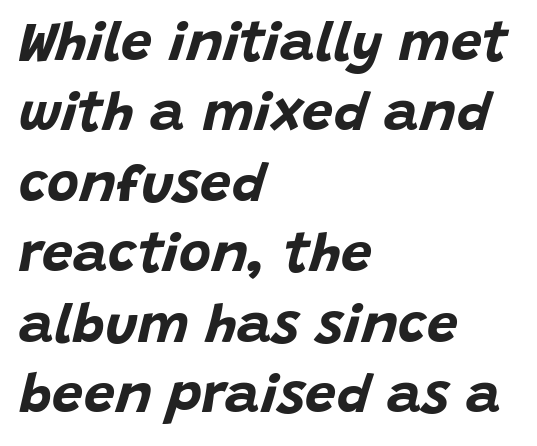
{"italic": "yes", "lean": "right", "slant_degrees": 15, "bold": "yes", "weight": "bold", "width": "normal", "stroke_contrast": "low", "x_height": "large", "monospaced": "no", "underline": "no", "align": "left", "line_spacing": "normal", "line_spacing_ratio": 1.28, "letter_spacing": "normal", "letter_spacing_em": 0.0, "glyph_px": 55}
